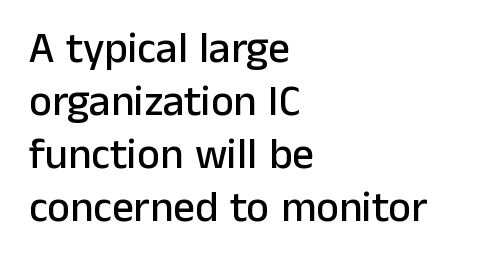
The image shows 43 px sans-serif type, upright; set left-aligned, line spacing 1.23x, normal letter spacing, not underlined; low stroke contrast and a medium x-height.
